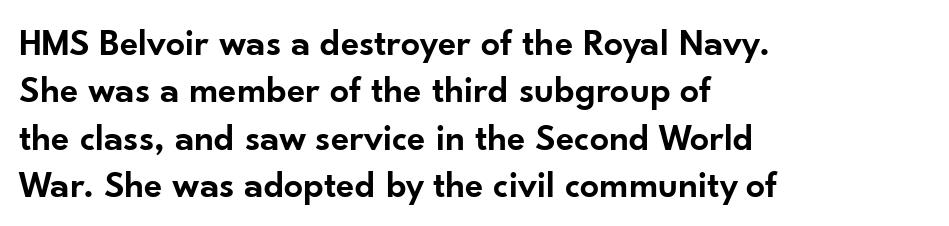
Q: Is the text bold? A: Semi-bold.
Q: Is the text italic (slanted)? A: No, it is upright.
Q: Is the typeface a serif or a sans-serif typeface? A: Sans-serif.
Q: Is the text underlined? A: No.
Q: How is the paragraph aligned? A: Left-aligned.
Q: Is the spacing between letters normal or unusually wide? A: Normal.
Q: Is the spacing between lines tight, normal or loose? A: Normal.
Q: Width (condensed, normal, or wide)? A: Normal.
Q: Stroke contrast? A: Low.
Q: x-height? A: Small.
Q: Monospaced? A: No.
